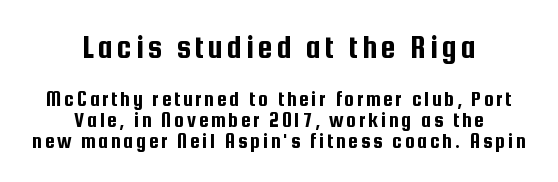
{"serif": "no", "italic": "no", "width": "condensed", "stroke_contrast": "low", "x_height": "medium", "monospaced": "no", "underline": "no", "align": "center", "line_spacing": "tight", "line_spacing_ratio": 0.95, "larger_block": "first", "size_ratio": 1.5, "glyph_px": 33}
